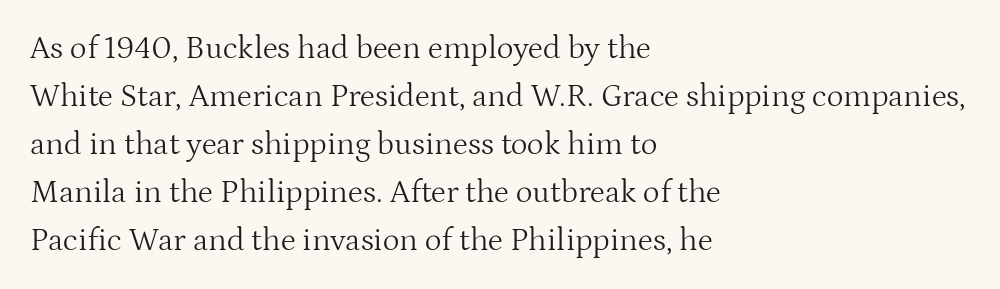
Q: Is the text bold? A: No.
Q: Is the text italic (slanted)? A: No, it is upright.
Q: Is the typeface a serif or a sans-serif typeface? A: Serif.
Q: Is the text underlined? A: No.
Q: How is the paragraph aligned? A: Left-aligned.
Q: Is the spacing between letters normal or unusually wide? A: Normal.
Q: Is the spacing between lines tight, normal or loose? A: Normal.
Q: Width (condensed, normal, or wide)? A: Normal.
Q: Stroke contrast? A: Medium.
Q: x-height? A: Medium.
Q: Monospaced? A: No.
